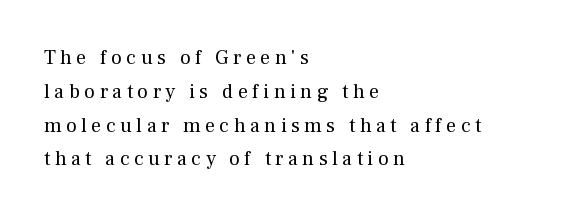
Q: Is the text bold? A: No.
Q: Is the text italic (slanted)? A: No, it is upright.
Q: Is the text underlined? A: No.
Q: How is the paragraph aligned? A: Left-aligned.
Q: Is the spacing between letters normal or unusually wide? A: Unusually wide.
Q: Is the spacing between lines tight, normal or loose? A: Normal.
